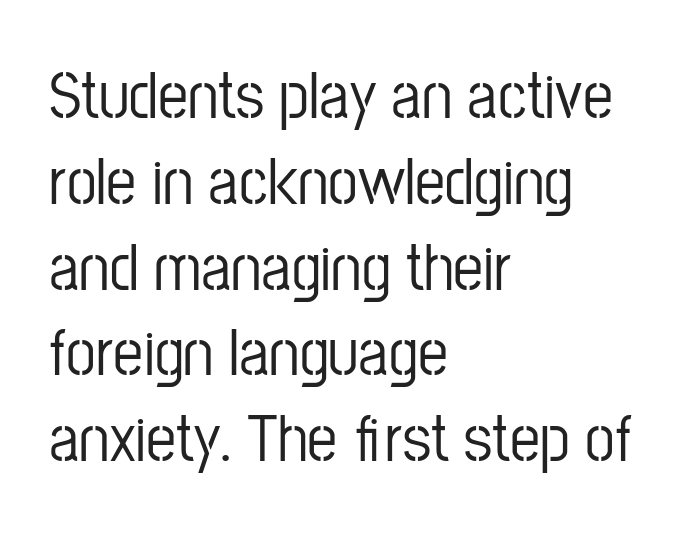
Q: Is the text italic (slanted)? A: No, it is upright.
Q: Is the typeface a serif or a sans-serif typeface? A: Sans-serif.
Q: Is the text underlined? A: No.
Q: How is the paragraph aligned? A: Left-aligned.
Q: Is the spacing between letters normal or unusually wide? A: Normal.
Q: Is the spacing between lines tight, normal or loose? A: Normal.
Q: Width (condensed, normal, or wide)? A: Condensed.
Q: Stroke contrast? A: Low.
Q: x-height? A: Medium.
Q: Monospaced? A: No.
